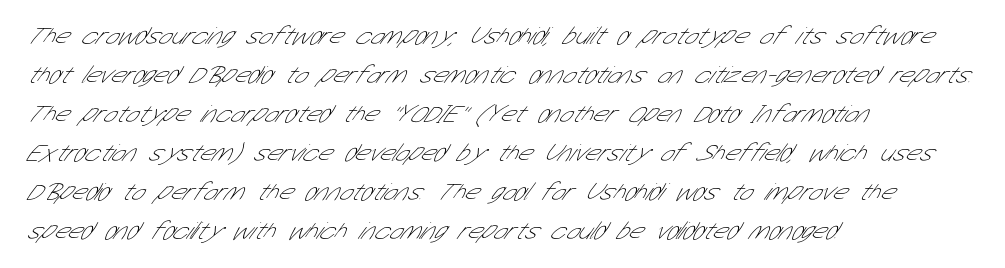
{"bold": "no", "underline": "no", "align": "left", "line_spacing": "normal", "line_spacing_ratio": 1.56, "letter_spacing": "normal", "letter_spacing_em": 0.0, "glyph_px": 25}
